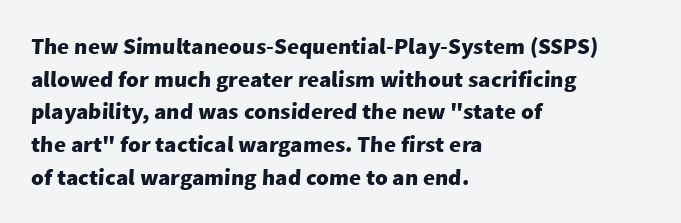
Thick stems and heavy bowls — unmistakably bold. The space directly below the letters is spotless. Is the block centered? No — it sits flush against the left margin. Students, observe: this is what conventionally led text looks like. Nobody touched the tracking dial on this one.
